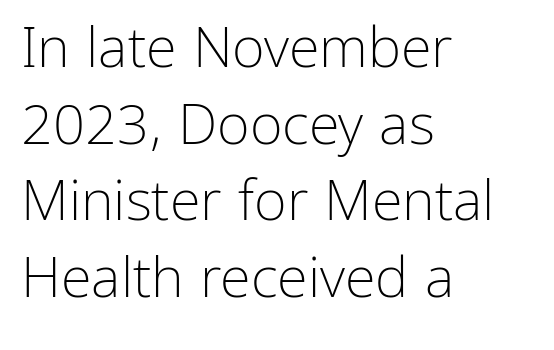
A quiet, ordinary-to-light weight characterises the typeface. Is the letter spacing exaggerated? No — it looks like the ordinary default. The rendering shows plain stroke endings on the letterforms — a sans-serif design. Posture: straight, roman, zero tilt.
